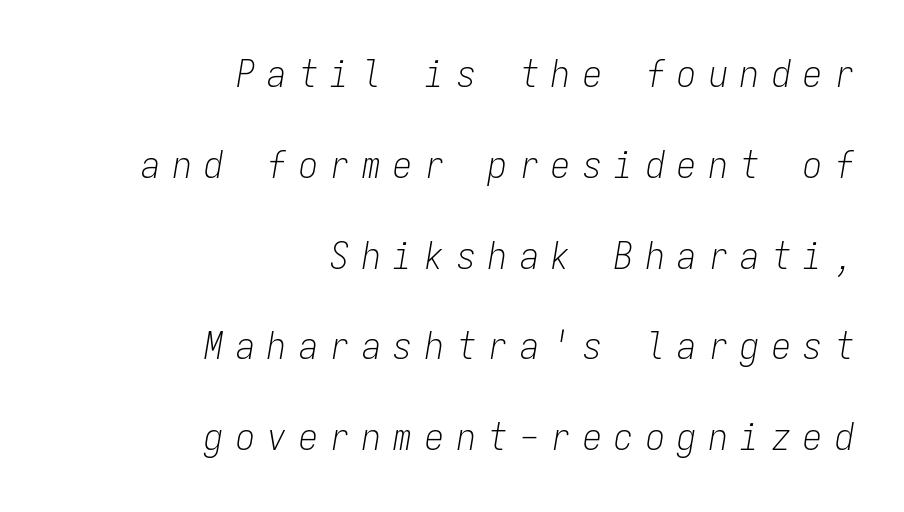
Q: Is the text bold? A: No.
Q: Is the text italic (slanted)? A: Yes, it leans right by about 9 degrees.
Q: Is the text underlined? A: No.
Q: How is the paragraph aligned? A: Right-aligned.
Q: Is the spacing between letters normal or unusually wide? A: Unusually wide.
Q: Is the spacing between lines tight, normal or loose? A: Loose.
Q: Width (condensed, normal, or wide)? A: Condensed.
Q: Stroke contrast? A: Low.
Q: x-height? A: Medium.
Q: Monospaced? A: Yes.
